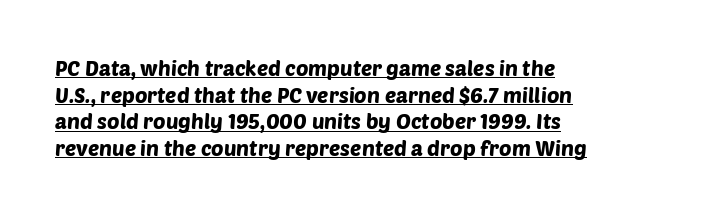
Characters follow at the spacing the type designer built in. What decoration does the sample have? An underline. A typesetter would call this leading conventional body-copy spacing. Visually the block forms a straight wall on the left and a jagged coastline on the right.
